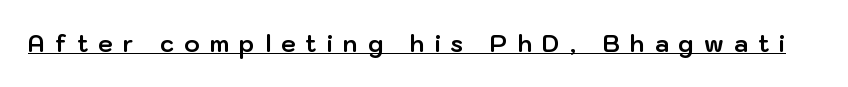
The image shows 23 px bold type, upright; set unusually wide letter spacing (+0.45 em), underlined.
